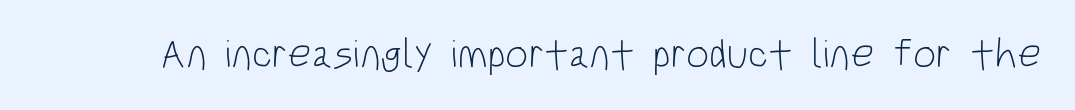
The image shows 41 px light, condensed sans-serif type, upright; set normal letter spacing, not underlined; low stroke contrast and a large x-height.
